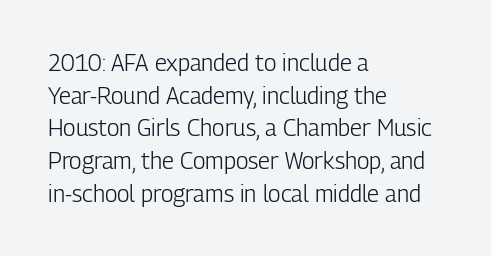
Q: Is the text bold? A: No.
Q: Is the text italic (slanted)? A: No, it is upright.
Q: Is the text underlined? A: No.
Q: How is the paragraph aligned? A: Left-aligned.
Q: Is the spacing between letters normal or unusually wide? A: Normal.
Q: Is the spacing between lines tight, normal or loose? A: Normal.
